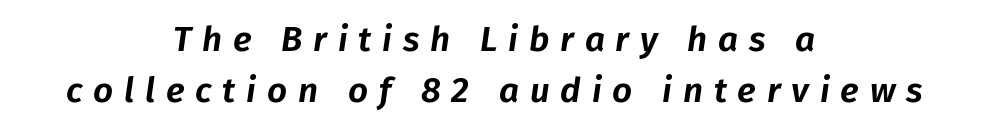
Q: Is the text italic (slanted)? A: Yes, it leans right by about 8 degrees.
Q: Is the text underlined? A: No.
Q: How is the paragraph aligned? A: Centered.
Q: Is the spacing between letters normal or unusually wide? A: Unusually wide.
Q: Is the spacing between lines tight, normal or loose? A: Normal.
Q: Width (condensed, normal, or wide)? A: Normal.
Q: Stroke contrast? A: Low.
Q: x-height? A: Medium.
Q: Monospaced? A: No.
